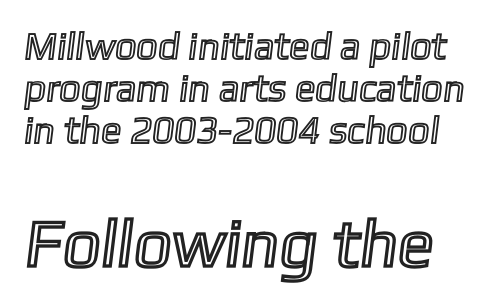
One-word summary of the alignment: left. Letters rest on an invisible, unmarked baseline. The following chunk of copy outweighs the initial chunk in type size. Tracking here is standard; glyphs follow each other at the usual distance. Notice how descenders almost collide with the ascenders below — that's tight leading. Here the designer chose a conventional face with non-uniform glyph widths.
